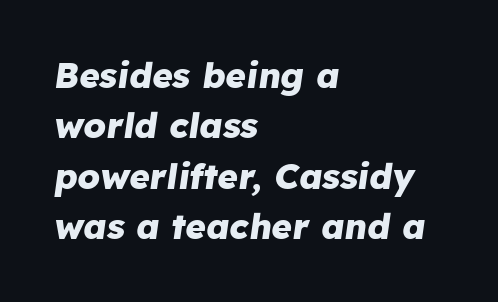
If you drew a ruler down the left edge, every line would touch it. The space beneath each line is pristine and unruled. The designer left line spacing at the default. Stroke thickness is high; the sample reads as a true bold. The typography opts for an oblique posture over an upright one. Glyph-to-glyph distance matches everyday printed text.
